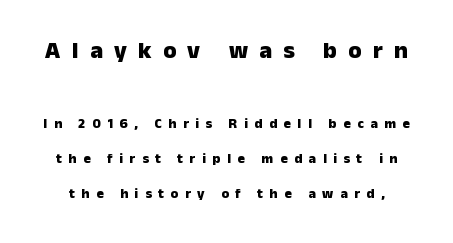
{"italic": "no", "bold": "yes", "underline": "no", "line_spacing": "loose", "line_spacing_ratio": 2.49, "letter_spacing": "wide", "letter_spacing_em": 0.47, "larger_block": "first", "size_ratio": 1.71, "glyph_px": 24}
